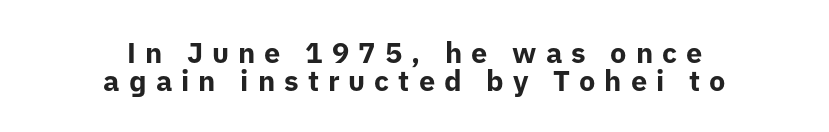
The image shows 29 px bold sans-serif type, upright; set centered, tight line spacing (0.96x), unusually wide letter spacing (+0.31 em), not underlined; low stroke contrast and a medium x-height.
